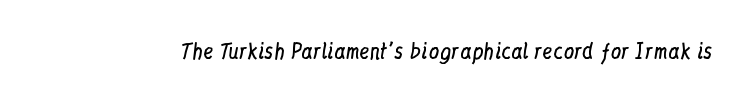
{"bold": "no", "underline": "no", "letter_spacing": "normal", "letter_spacing_em": 0.0, "glyph_px": 21}
